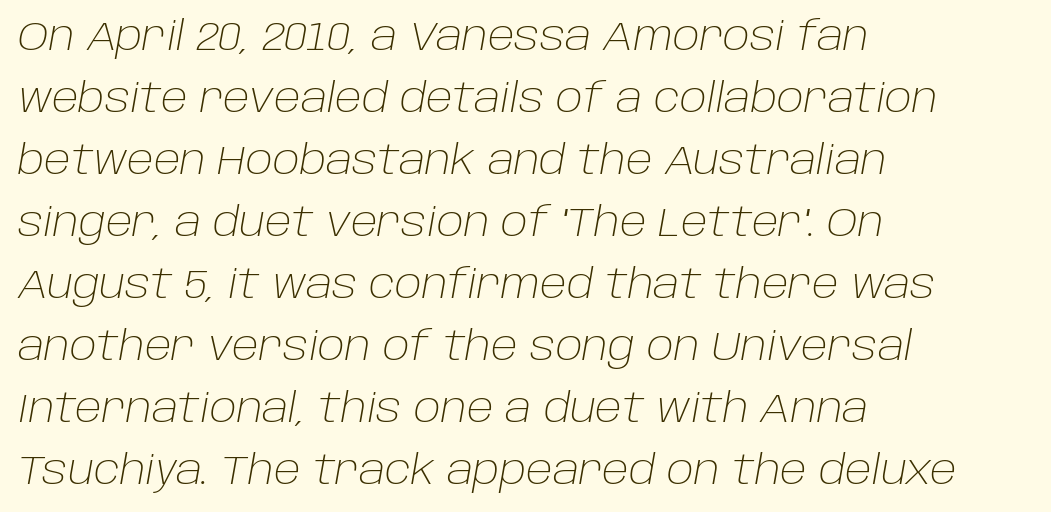
In terms of leading, this rendering sits right in the middle. The zone under the glyphs is completely vacant. The passage shown is typed in a proportional face where columns would drift. The weight tops out at a normal text grade. Honestly, the letter spacing is just normal — you wouldn't notice it.
